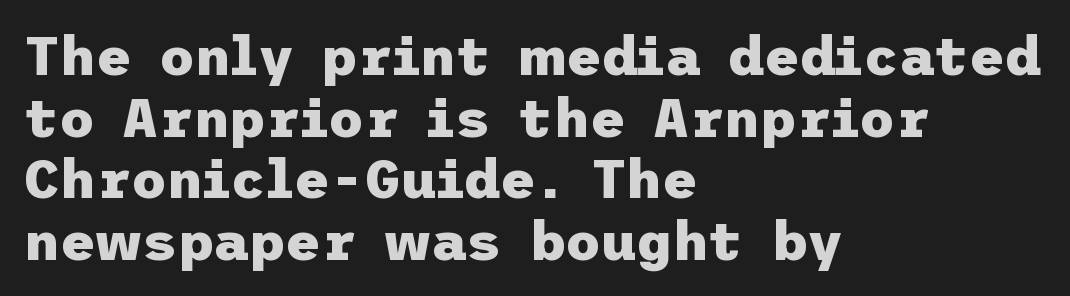
{"serif": "no", "italic": "no", "bold": "yes", "weight": "heavy", "width": "normal", "stroke_contrast": "low", "x_height": "medium", "underline": "no", "align": "left", "line_spacing": "tight", "line_spacing_ratio": 1.12, "letter_spacing": "normal", "letter_spacing_em": 0.0, "glyph_px": 55}
